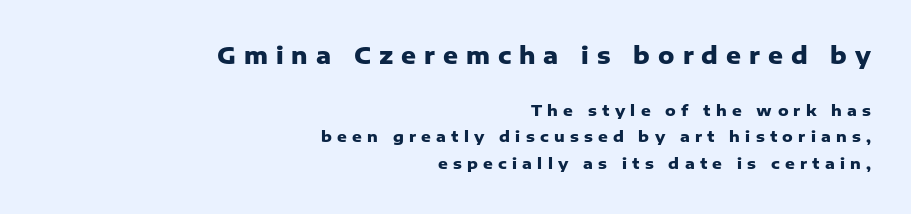
Substantial extra tracking has been applied to these lines. Words float on clear page, feet unadorned. The rag falls on the left side of this text block. Top chunk: large. Bottom chunk: small. Students, this is bold: see how much ink each stroke carries. Is there any slant? The stems are plumb.
